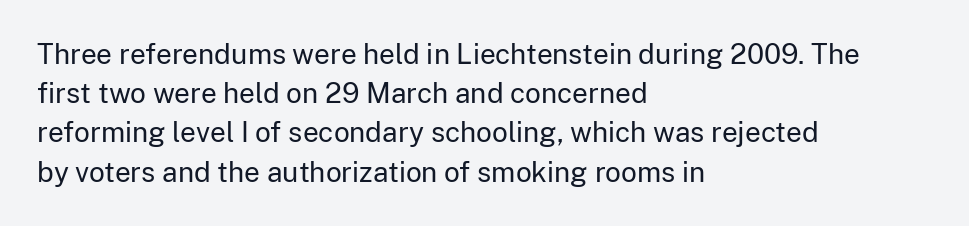
Q: Is the text bold? A: No.
Q: Is the text italic (slanted)? A: No, it is upright.
Q: Is the typeface a serif or a sans-serif typeface? A: Sans-serif.
Q: Is the text underlined? A: No.
Q: How is the paragraph aligned? A: Left-aligned.
Q: Is the spacing between letters normal or unusually wide? A: Normal.
Q: Is the spacing between lines tight, normal or loose? A: Normal.
Q: Width (condensed, normal, or wide)? A: Normal.
Q: Stroke contrast? A: Low.
Q: x-height? A: Medium.
Q: Monospaced? A: No.
